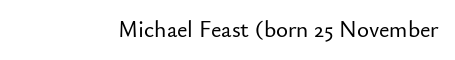
Q: Is the text italic (slanted)? A: No, it is upright.
Q: Is the text underlined? A: No.
Q: Is the spacing between letters normal or unusually wide? A: Normal.
